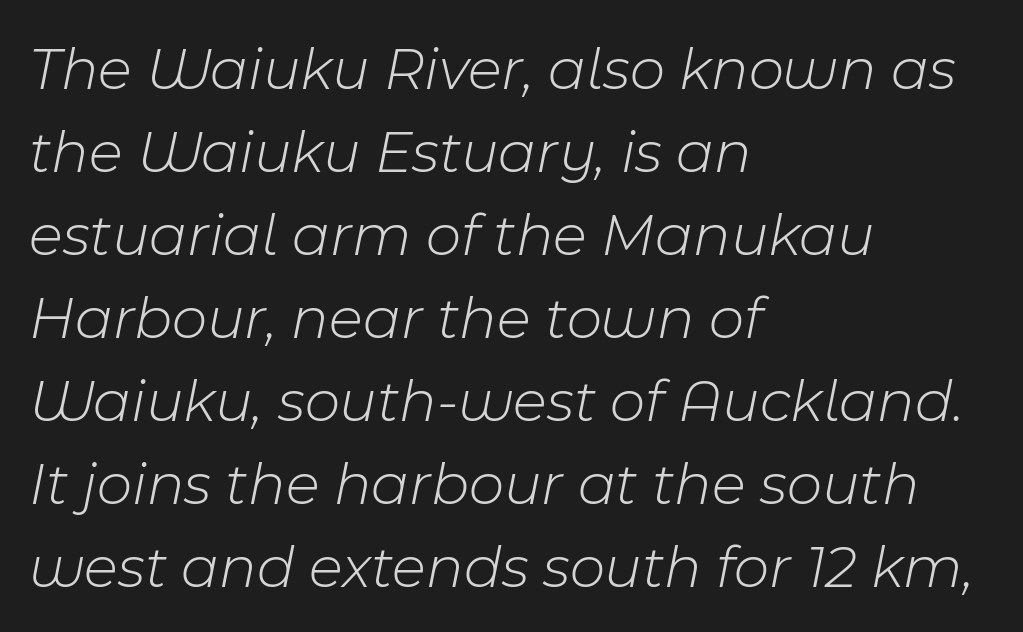
Q: Is the text bold? A: No.
Q: Is the text italic (slanted)? A: Yes, it leans right by about 11 degrees.
Q: Is the text underlined? A: No.
Q: How is the paragraph aligned? A: Left-aligned.
Q: Is the spacing between letters normal or unusually wide? A: Normal.
Q: Is the spacing between lines tight, normal or loose? A: Normal.
Q: Width (condensed, normal, or wide)? A: Normal.
Q: Stroke contrast? A: Low.
Q: x-height? A: Medium.
Q: Monospaced? A: No.
